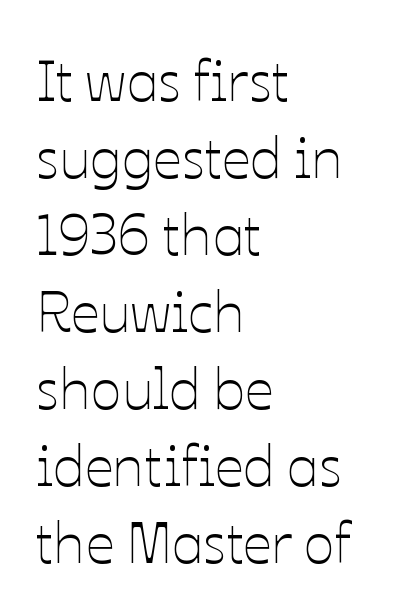
{"italic": "no", "bold": "no", "weight": "thin", "width": "normal", "stroke_contrast": "low", "x_height": "medium", "monospaced": "no", "underline": "no", "align": "left", "line_spacing": "normal", "line_spacing_ratio": 1.35, "letter_spacing": "normal", "letter_spacing_em": 0.0, "glyph_px": 57}
